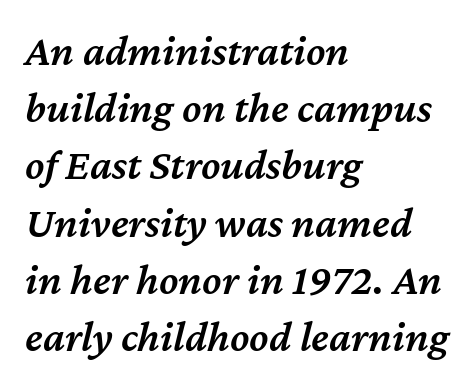
{"italic": "yes", "lean": "right", "slant_degrees": 12, "bold": "semi", "weight": "semibold", "width": "normal", "stroke_contrast": "medium", "x_height": "medium", "monospaced": "no", "underline": "no", "align": "left", "line_spacing": "normal", "line_spacing_ratio": 1.3, "letter_spacing": "normal", "letter_spacing_em": 0.0, "glyph_px": 44}
